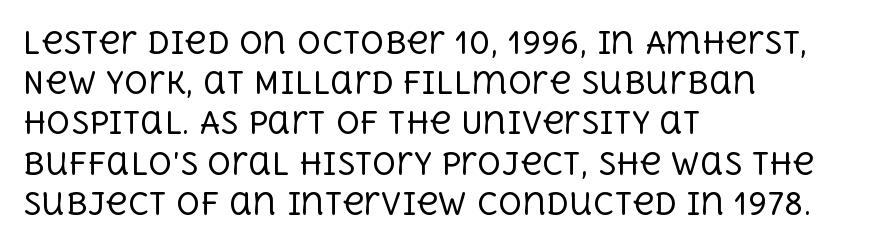
Posture: upright roman. The letters sit at their default tracking, neither squeezed nor spread. Check where the strokes stop: tiny serifs finish them off. Looks like regular typesetting: each glyph gets only the width it needs.
